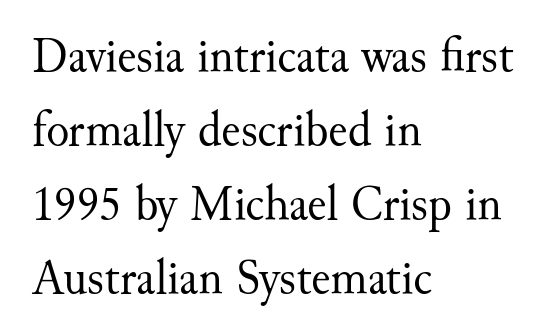
Weight: in the light-to-regular range. Bare-footed words on every line. Character widths vary here, with narrow letters taking less room than wide ones. The rag falls on the right side of this text block.
